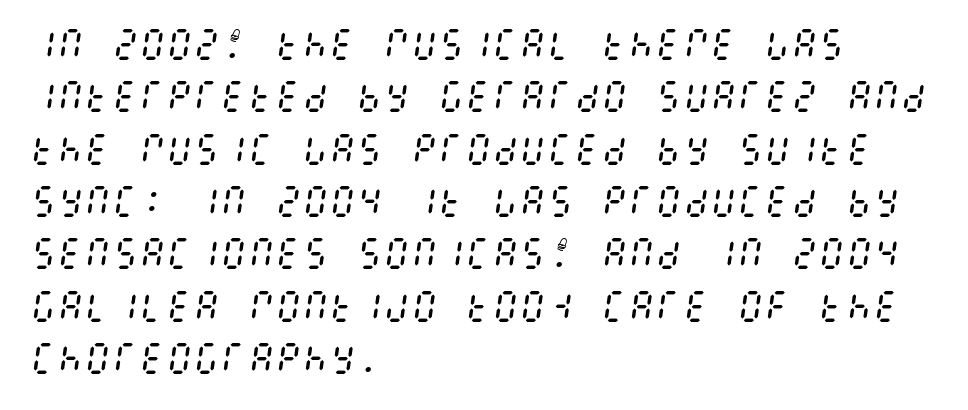
{"italic": "yes", "lean": "right", "slant_degrees": 8, "bold": "no", "weight": "regular", "width": "condensed", "stroke_contrast": "medium", "x_height": "large", "underline": "no", "align": "left", "line_spacing": "normal", "line_spacing_ratio": 1.54, "letter_spacing": "normal", "letter_spacing_em": 0.0, "glyph_px": 34}
